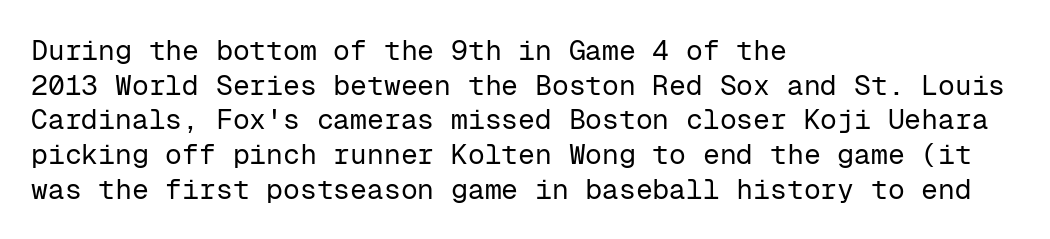
Q: Is the text bold? A: No.
Q: Is the text italic (slanted)? A: No, it is upright.
Q: Is the typeface a serif or a sans-serif typeface? A: Sans-serif.
Q: Is the text underlined? A: No.
Q: How is the paragraph aligned? A: Left-aligned.
Q: Is the spacing between letters normal or unusually wide? A: Normal.
Q: Width (condensed, normal, or wide)? A: Normal.
Q: Stroke contrast? A: Low.
Q: x-height? A: Medium.
Q: Monospaced? A: Yes.
